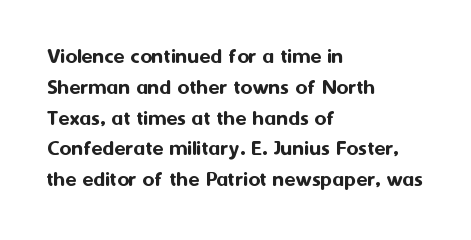
The image shows 23 px text type, upright; set left-aligned, normal line spacing (1.34x), normal letter spacing, not underlined.
